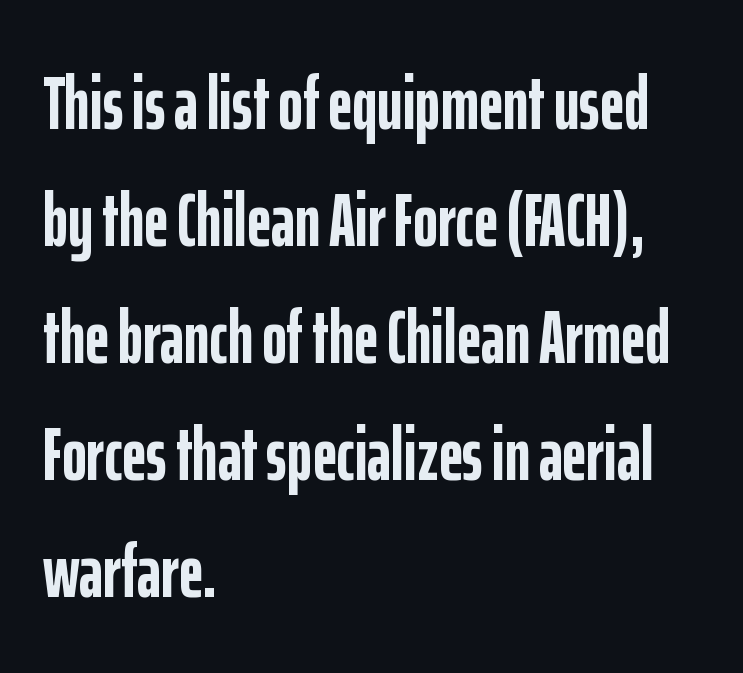
{"serif": "no", "italic": "no", "bold": "yes", "weight": "semibold", "width": "condensed", "stroke_contrast": "low", "x_height": "medium", "monospaced": "no", "underline": "no", "align": "left", "line_spacing": "normal", "line_spacing_ratio": 1.56, "letter_spacing": "normal", "letter_spacing_em": 0.0, "glyph_px": 75}
